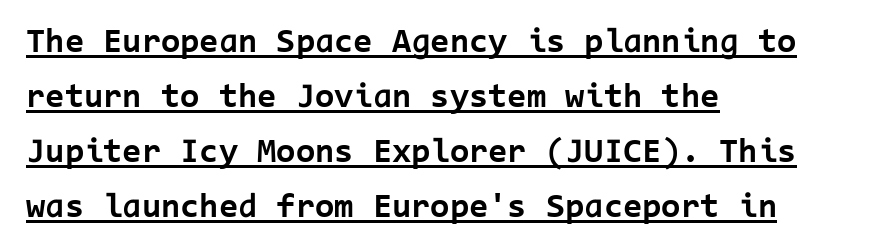
Q: Is the text bold? A: Yes.
Q: Is the text italic (slanted)? A: No, it is upright.
Q: Is the typeface a serif or a sans-serif typeface? A: Sans-serif.
Q: Is the text underlined? A: Yes.
Q: How is the paragraph aligned? A: Left-aligned.
Q: Is the spacing between letters normal or unusually wide? A: Normal.
Q: Is the spacing between lines tight, normal or loose? A: Normal.
Q: Width (condensed, normal, or wide)? A: Normal.
Q: Stroke contrast? A: Low.
Q: x-height? A: Medium.
Q: Monospaced? A: Yes.
